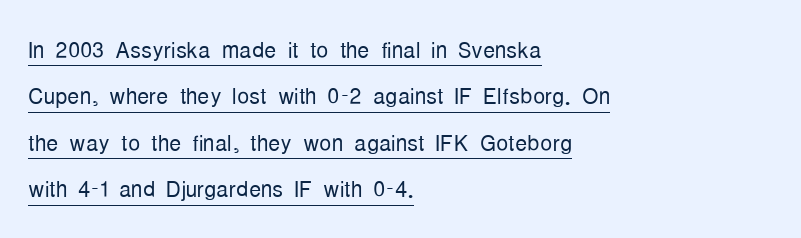
{"serif": "no", "italic": "no", "bold": "no", "weight": "light", "width": "condensed", "stroke_contrast": "low", "x_height": "medium", "monospaced": "no", "underline": "yes", "align": "left", "line_spacing": "normal", "line_spacing_ratio": 1.55, "letter_spacing": "normal", "letter_spacing_em": 0.0, "glyph_px": 30}
